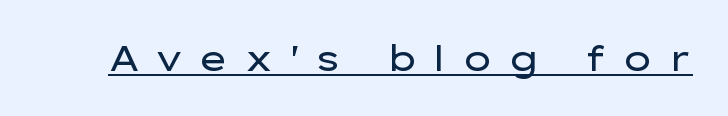
The type is letterspaced generously, with wide tracking. The text was rendered using a sans face with plain stroke endings. Heaviness? Minimal to ordinary, like unemphasized prose. These lines are rendered in a variable-pitch font. If you drew a line through each stem, it would be perfectly vertical.
